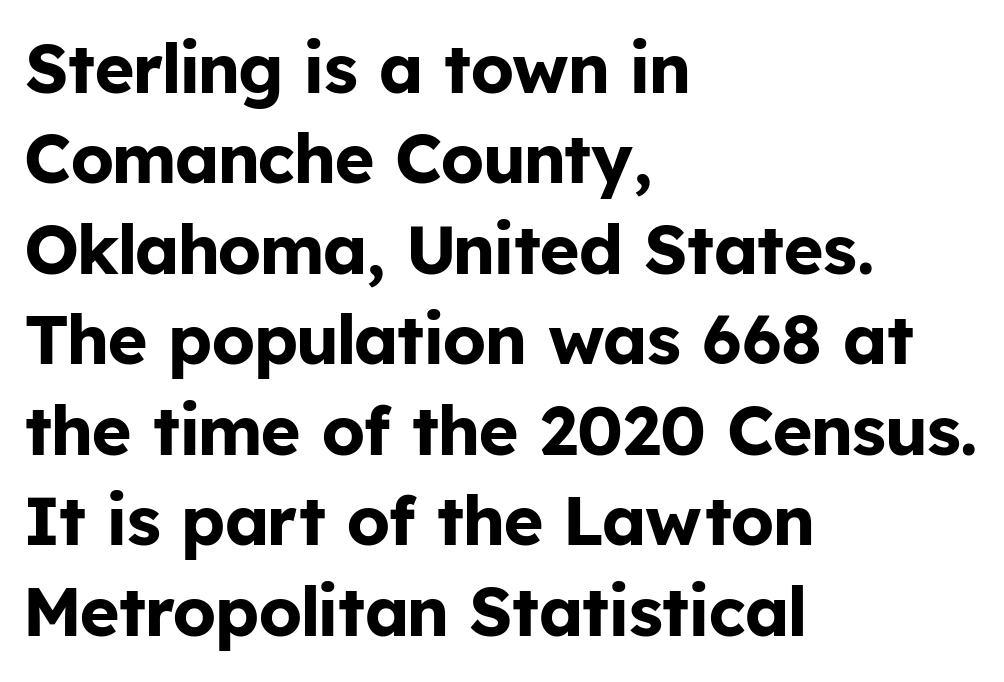
{"serif": "no", "italic": "no", "bold": "yes", "weight": "bold", "width": "normal", "stroke_contrast": "low", "x_height": "medium", "monospaced": "no", "underline": "no", "align": "left", "line_spacing": "normal", "line_spacing_ratio": 1.33, "letter_spacing": "normal", "letter_spacing_em": 0.0, "glyph_px": 68}
